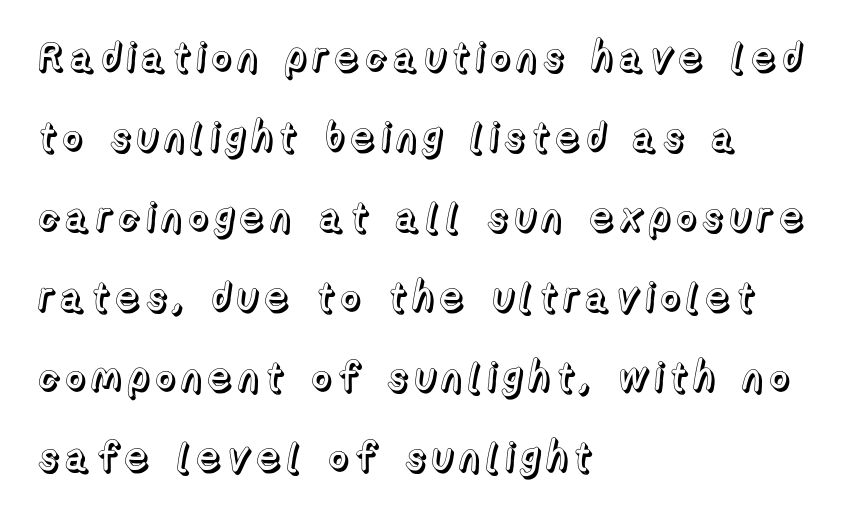
Proportional: the letters do not fall into vertical columns. The passage is arranged the way most books set body copy — flush left. Leading is clearly above the norm, producing a sparse column.
